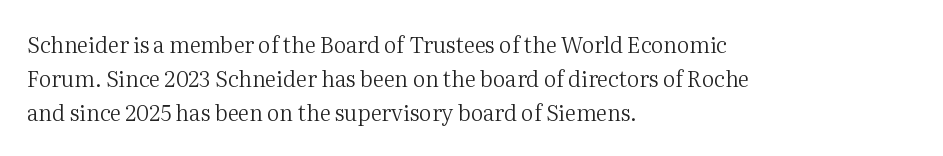
Caption: multi-line text, flush left, ragged right. Rendered with straight, roman letterforms. Beneath every word, the page is bare. Weight: not bold — regular or lighter. Nobody touched the tracking dial on this one. Vertically, the passage feels balanced, rows spaced as you'd expect.
